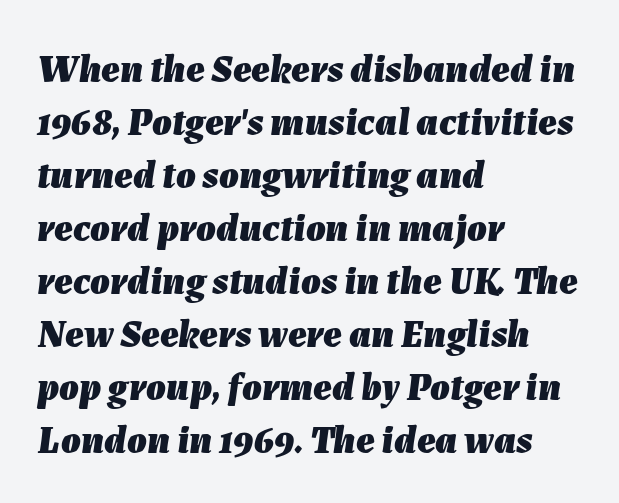
The image shows 39 px heavy type, italic (leaning right); set left-aligned, normal line spacing (1.36x), normal letter spacing, not underlined; low stroke contrast and a medium x-height.
